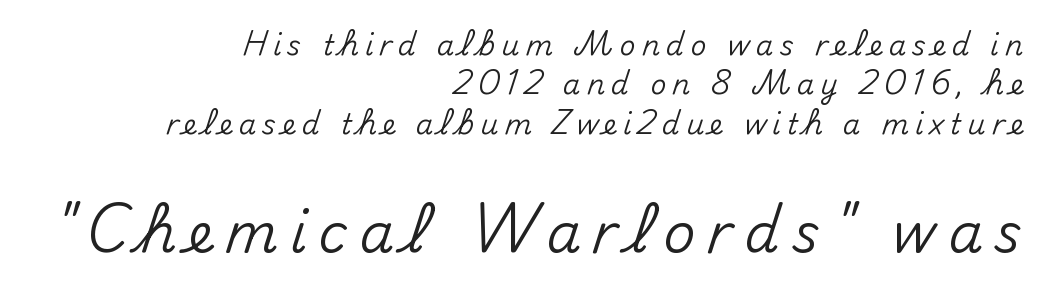
The letters are spread apart with noticeably loose tracking. Spacing verdict: proportional, widths tailored to each character. The paragraph has a hard right edge and a soft left edge. This is sans-serif lettering, the kind often seen on screens and signage. Bigger letters appear in the bottom chunk; the top chunk is reduced.
